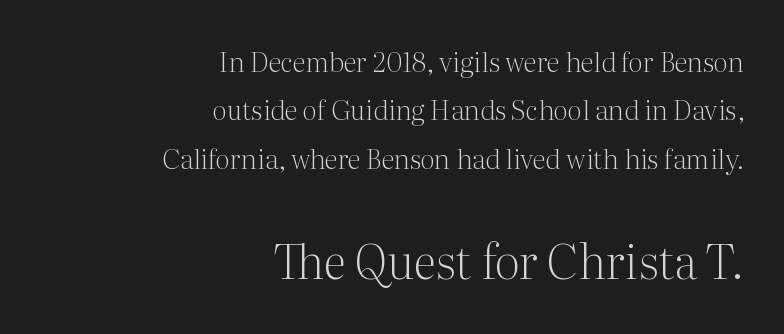
The image shows 47 px light serif type, upright; set right-aligned, line spacing 1.79x, normal letter spacing, not underlined; the second (bottom) block is 1.74x larger; medium stroke contrast and a medium x-height.
